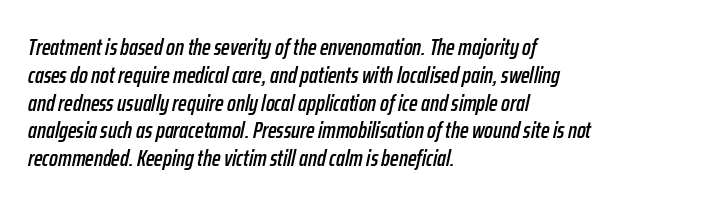
The image shows 23 px text type, italic (leaning right); set left-aligned, line spacing 1.21x, normal letter spacing, not underlined.
